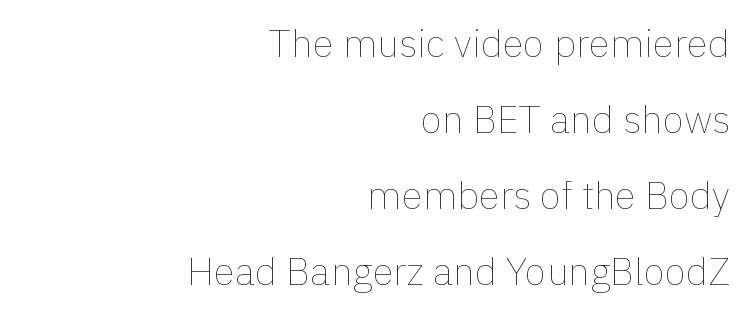
{"italic": "no", "bold": "no", "weight": "thin", "width": "normal", "x_height": "medium", "monospaced": "no", "underline": "no", "align": "right", "line_spacing": "loose", "line_spacing_ratio": 1.95, "letter_spacing": "normal", "letter_spacing_em": 0.0, "glyph_px": 39}
